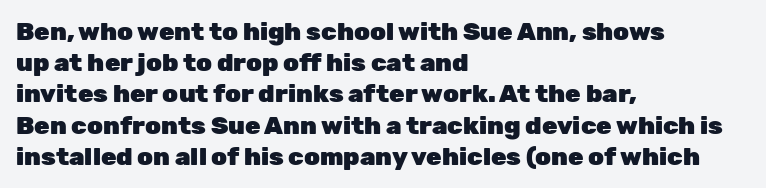
The image shows 25 px bold type, upright; set left-aligned, normal line spacing (1.25x), normal letter spacing, not underlined.
